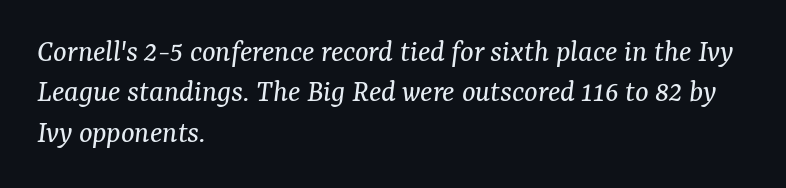
Small tapered or slab feet sit at the stroke ends, so this counts as serif. Characters follow at the spacing the type designer built in. How would I describe the line gaps? Plain and ordinary. The rendering applies a slant to the glyphs.
